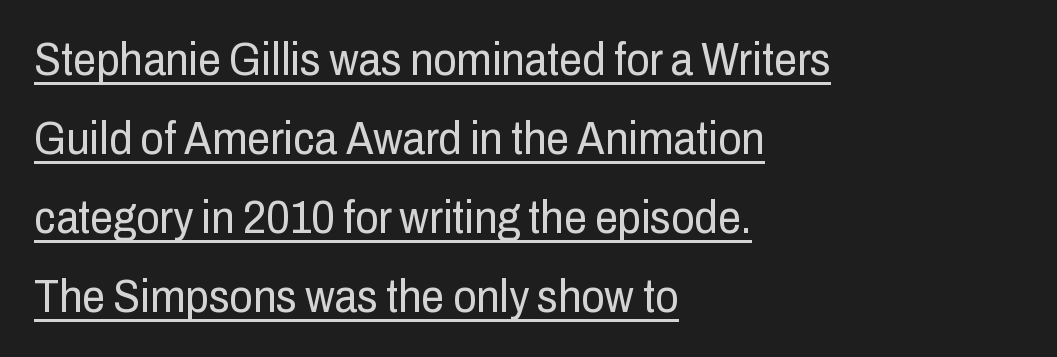
Spacing verdict: proportional, widths tailored to each character. Each word holds together tightly as a unit, with standard inter-letter gaps. The characters display no serif detailing; their extremities are plain. Is there any slant? The stems are plumb.
